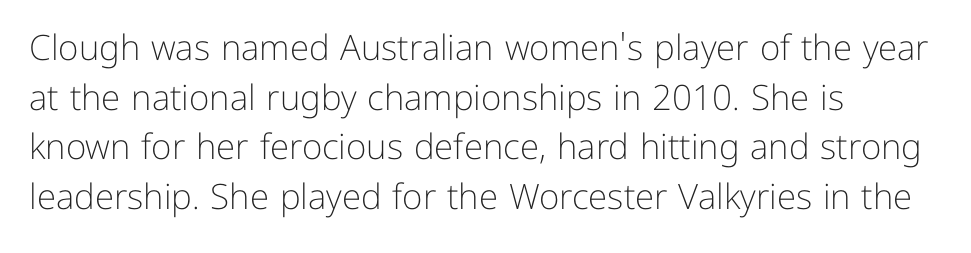
The rows are spaced the way most documents space them. The glyphs in this specimen are sans serif. This sample uses an upright cut, with every glyph sitting square on the baseline. Decoration check: the copy has no underline.
